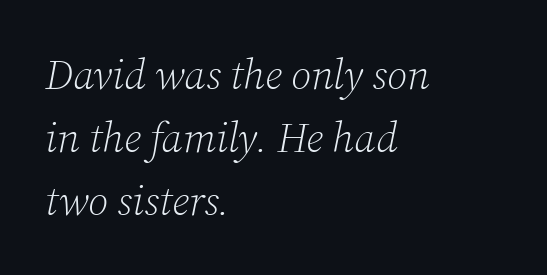
{"serif": "yes", "italic": "yes", "lean": "right", "slant_degrees": 12, "bold": "no", "weight": "light", "width": "normal", "stroke_contrast": "low", "x_height": "medium", "monospaced": "no", "underline": "no", "align": "left", "line_spacing": "normal", "line_spacing_ratio": 1.5, "letter_spacing": "normal", "letter_spacing_em": 0.0, "glyph_px": 42}
